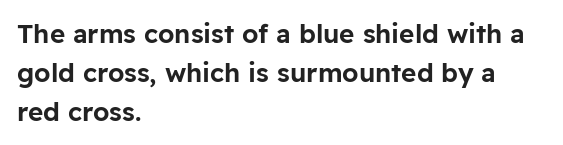
Q: Is the text italic (slanted)? A: No, it is upright.
Q: Is the text underlined? A: No.
Q: How is the paragraph aligned? A: Left-aligned.
Q: Is the spacing between letters normal or unusually wide? A: Normal.
Q: Is the spacing between lines tight, normal or loose? A: Normal.
